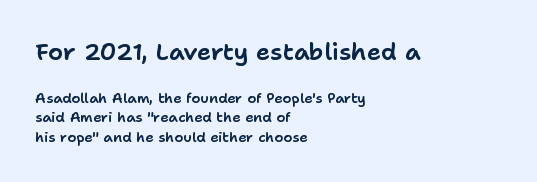
The image shows 24 px text type, upright; set left-aligned, normal line spacing (1.4x), normal letter spacing, not underlined; the first (top) block is 1.71x larger.
